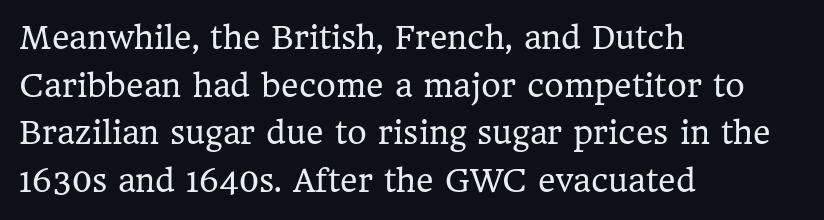
Q: Is the text bold? A: No.
Q: Is the text italic (slanted)? A: No, it is upright.
Q: Is the typeface a serif or a sans-serif typeface? A: Serif.
Q: Is the text underlined? A: No.
Q: How is the paragraph aligned? A: Left-aligned.
Q: Is the spacing between letters normal or unusually wide? A: Normal.
Q: Is the spacing between lines tight, normal or loose? A: Normal.
Q: Width (condensed, normal, or wide)? A: Normal.
Q: Stroke contrast? A: Low.
Q: x-height? A: Medium.
Q: Monospaced? A: No.
